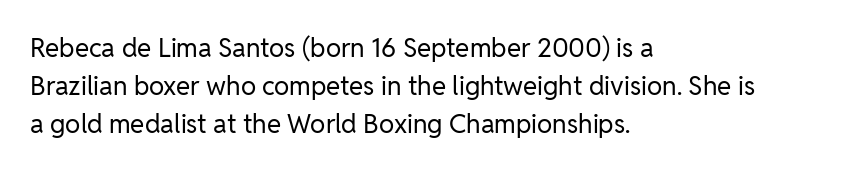
Visually the block forms a straight wall on the left and a jagged coastline on the right. Caption: standard tracking, unaltered. The type sits square on the baseline with zero lean. Weight: not bold — regular or lighter.
